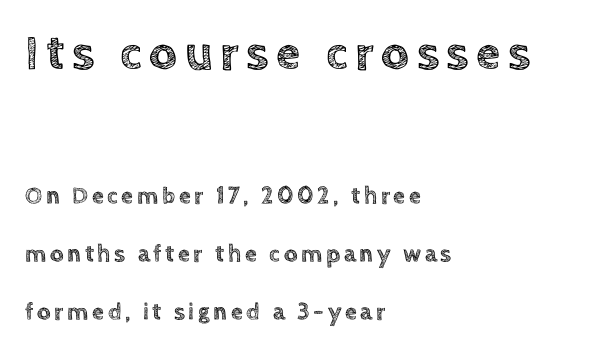
{"italic": "no", "width": "normal", "x_height": "large", "monospaced": "no", "underline": "no", "align": "left", "line_spacing": "loose", "line_spacing_ratio": 2.41, "larger_block": "first", "size_ratio": 2.04, "glyph_px": 49}
